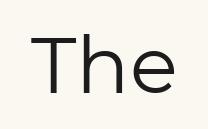
Posture: straight, roman, zero tilt. Ink coverage per letter is moderate at most. Here the designer chose a conventional face with non-uniform glyph widths. This is sans-serif lettering, the kind often seen on screens and signage. What stands out about the letter spacing? Nothing — it is the standard amount.
